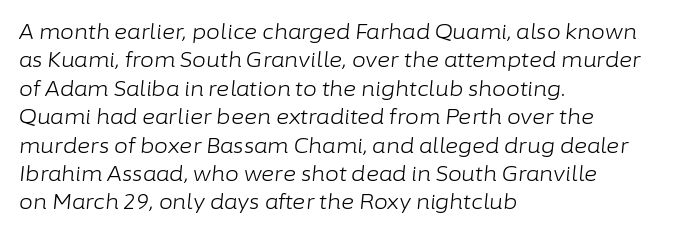
The image shows 20 px text type, italic (leaning right); set left-aligned, normal line spacing (1.42x), normal letter spacing, not underlined.
